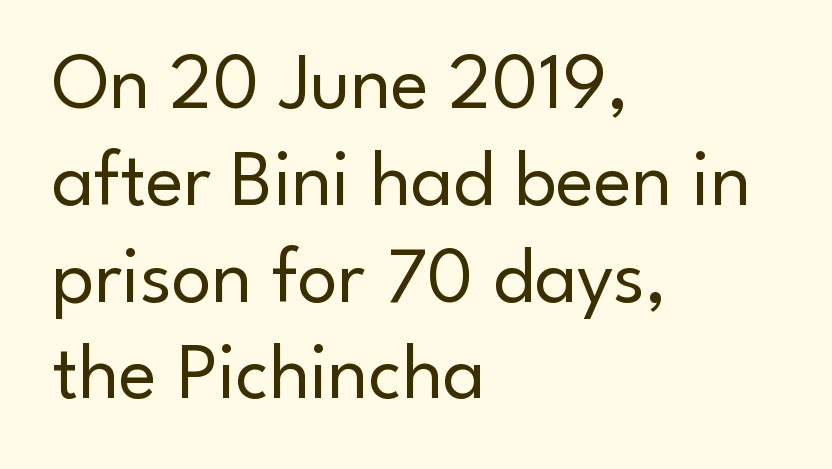
Q: Is the text bold? A: No.
Q: Is the text italic (slanted)? A: No, it is upright.
Q: Is the typeface a serif or a sans-serif typeface? A: Sans-serif.
Q: Is the text underlined? A: No.
Q: How is the paragraph aligned? A: Left-aligned.
Q: Is the spacing between letters normal or unusually wide? A: Normal.
Q: Width (condensed, normal, or wide)? A: Normal.
Q: Stroke contrast? A: Low.
Q: x-height? A: Small.
Q: Monospaced? A: No.
